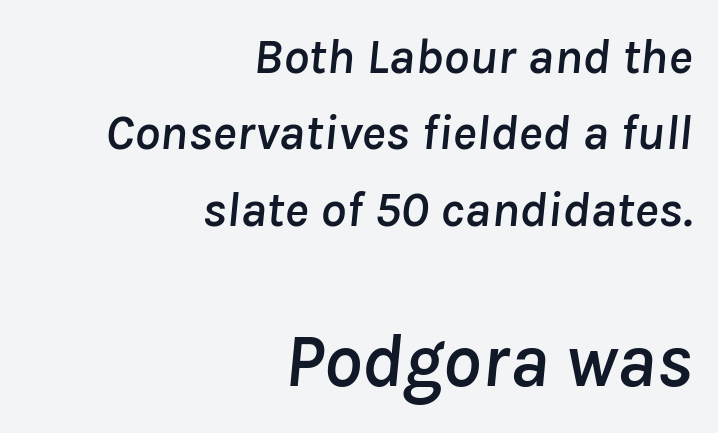
Q: Is the text italic (slanted)? A: Yes, it leans right by about 8 degrees.
Q: Is the text underlined? A: No.
Q: How is the paragraph aligned? A: Right-aligned.
Q: Is the spacing between letters normal or unusually wide? A: Normal.
Q: Is the spacing between lines tight, normal or loose? A: Normal.
Q: Which block of text is set in a larger size, the first (top) or the second (bottom)? A: The second (bottom) one.
Q: Width (condensed, normal, or wide)? A: Normal.
Q: Stroke contrast? A: Low.
Q: x-height? A: Medium.
Q: Monospaced? A: No.
